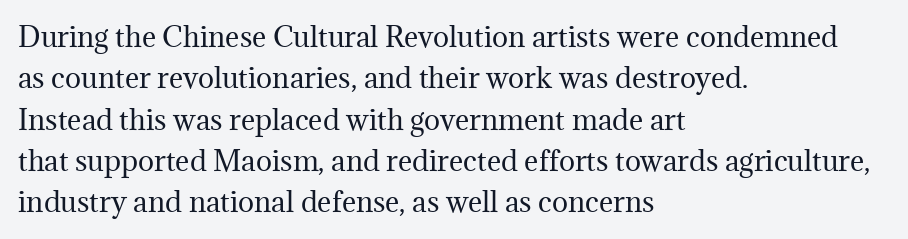
The image shows 27 px text type, upright; set left-aligned, normal line spacing (1.53x), normal letter spacing, not underlined.
